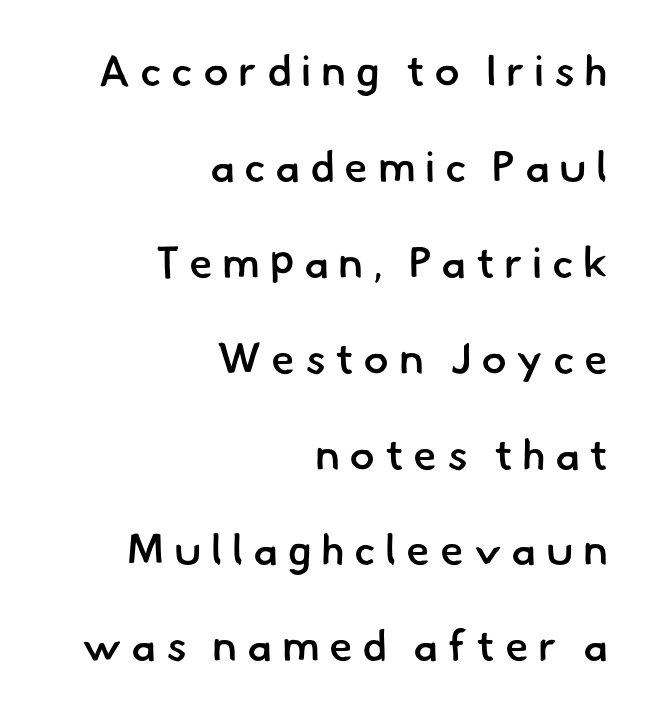
{"serif": "no", "bold": "semi", "weight": "semibold", "width": "normal", "stroke_contrast": "low", "x_height": "small", "monospaced": "no", "underline": "no", "align": "right", "line_spacing": "loose", "line_spacing_ratio": 2.23, "letter_spacing": "wide", "letter_spacing_em": 0.22, "glyph_px": 43}
